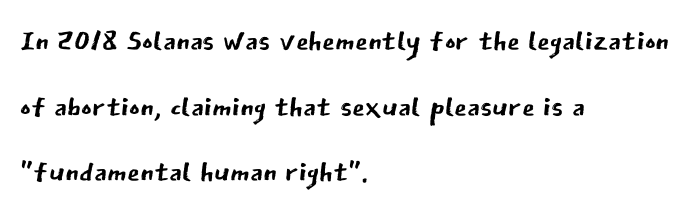
Q: Is the text bold? A: No.
Q: Is the text italic (slanted)? A: No, it is upright.
Q: Is the typeface a serif or a sans-serif typeface? A: Sans-serif.
Q: Is the text underlined? A: No.
Q: How is the paragraph aligned? A: Left-aligned.
Q: Is the spacing between letters normal or unusually wide? A: Normal.
Q: Is the spacing between lines tight, normal or loose? A: Normal.
Q: Width (condensed, normal, or wide)? A: Normal.
Q: Stroke contrast? A: Low.
Q: x-height? A: Medium.
Q: Monospaced? A: No.
